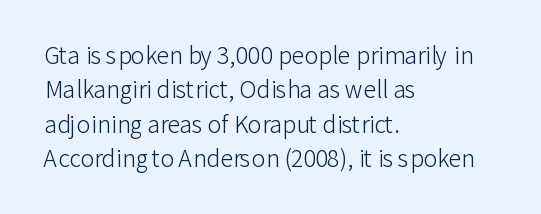
The image shows 23 px text type, upright; set left-aligned, normal line spacing (1.5x), normal letter spacing, not underlined.
